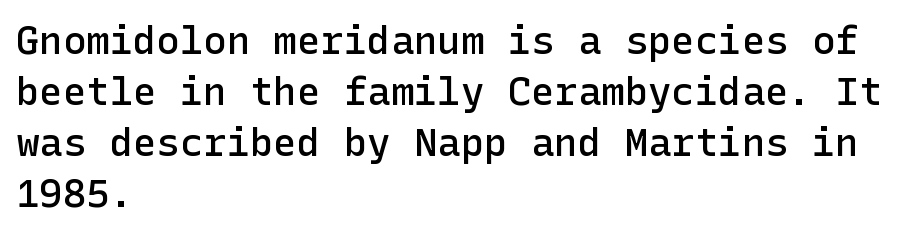
{"serif": "no", "italic": "no", "bold": "semi", "weight": "semibold", "width": "normal", "stroke_contrast": "low", "x_height": "medium", "underline": "no", "align": "left", "line_spacing": "normal", "line_spacing_ratio": 1.31, "letter_spacing": "normal", "letter_spacing_em": 0.0, "glyph_px": 39}
